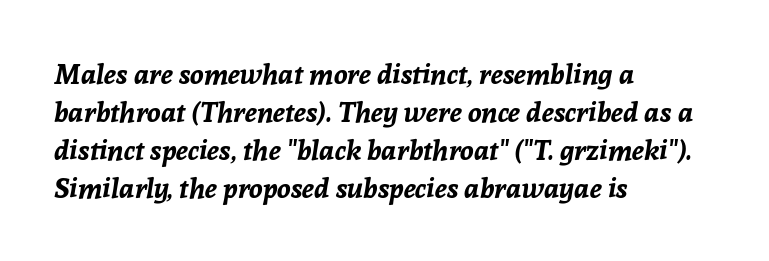
Each line starts at the same left margin while the right side varies. The letters are slanted; this is an italic face. Do the characters align in a grid? No, the font is proportional. Pretty heavy lettering here — definitely bold. Any mark beneath the type? The region is blank.
